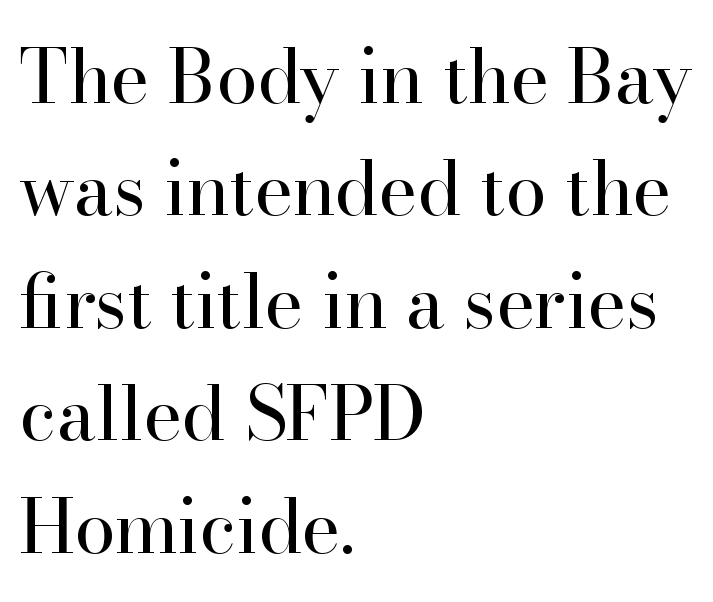
{"serif": "yes", "italic": "no", "bold": "no", "weight": "regular", "width": "normal", "stroke_contrast": "high", "x_height": "small", "monospaced": "no", "underline": "no", "align": "left", "line_spacing": "normal", "line_spacing_ratio": 1.52, "letter_spacing": "normal", "letter_spacing_em": 0.0, "glyph_px": 74}
